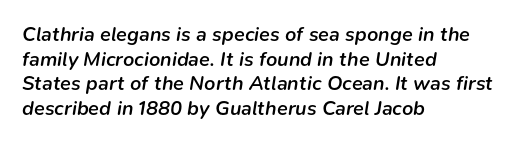
The image shows 20 px text type, italic (leaning right); set left-aligned, line spacing 1.23x, normal letter spacing, not underlined.
